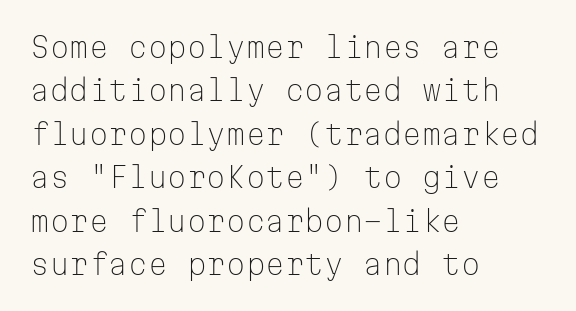
The image shows 28 px light sans-serif type, upright, monospaced; set left-aligned, normal line spacing (1.55x), normal letter spacing, not underlined; low stroke contrast and a medium x-height.
